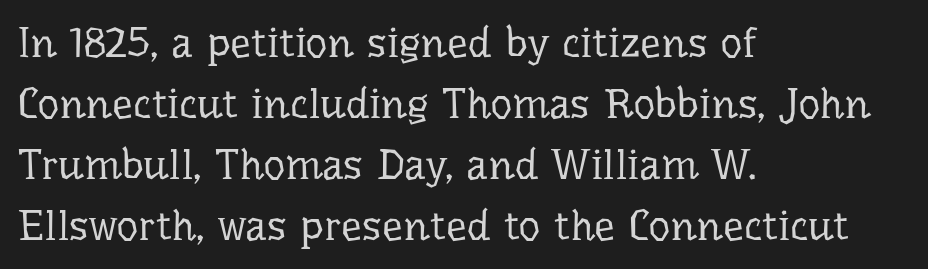
Q: Is the text bold? A: No.
Q: Is the text italic (slanted)? A: No, it is upright.
Q: Is the typeface a serif or a sans-serif typeface? A: Serif.
Q: Is the text underlined? A: No.
Q: How is the paragraph aligned? A: Left-aligned.
Q: Is the spacing between letters normal or unusually wide? A: Normal.
Q: Is the spacing between lines tight, normal or loose? A: Normal.
Q: Width (condensed, normal, or wide)? A: Normal.
Q: Stroke contrast? A: Low.
Q: x-height? A: Medium.
Q: Monospaced? A: No.
